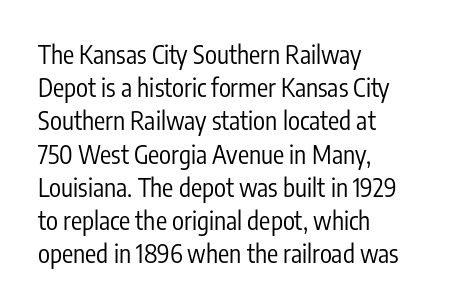
The image shows 25 px text type, upright; set left-aligned, normal line spacing (1.33x), normal letter spacing, not underlined.
